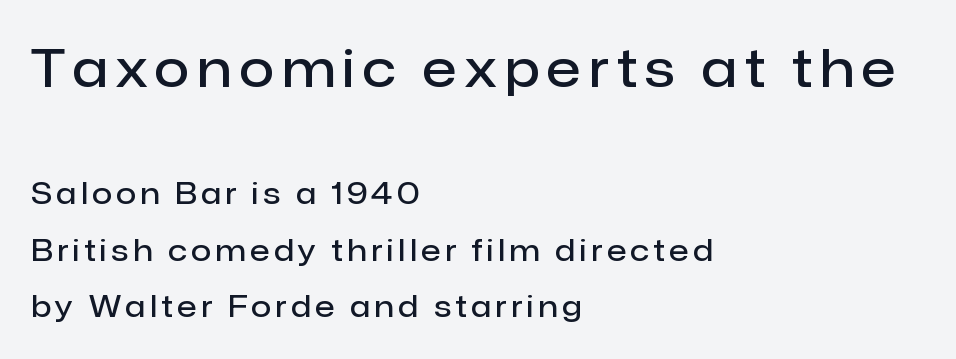
Think of a printed novel: that variable character pitch is what you see here. The line-height multiplier appears high, well above default. If you drew a ruler down the left edge, every line would touch it. The letters stand straight up with perfectly vertical stems. The face used here is a sans, in the tradition of grotesques and geometrics. Stems and bowls a touch heavier than normal — semibold.
